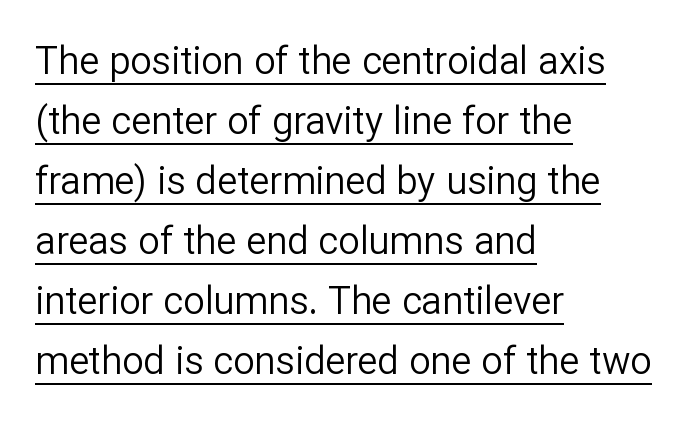
Q: Is the text bold? A: No.
Q: Is the text italic (slanted)? A: No, it is upright.
Q: Is the typeface a serif or a sans-serif typeface? A: Sans-serif.
Q: Is the text underlined? A: Yes.
Q: How is the paragraph aligned? A: Left-aligned.
Q: Is the spacing between letters normal or unusually wide? A: Normal.
Q: Is the spacing between lines tight, normal or loose? A: Normal.
Q: Width (condensed, normal, or wide)? A: Normal.
Q: Stroke contrast? A: Low.
Q: x-height? A: Medium.
Q: Monospaced? A: No.
